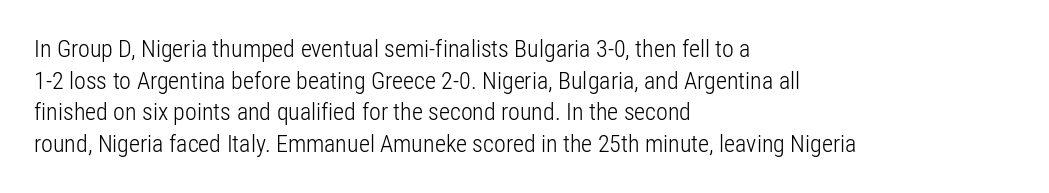
Q: Is the text bold? A: No.
Q: Is the text italic (slanted)? A: No, it is upright.
Q: Is the text underlined? A: No.
Q: How is the paragraph aligned? A: Left-aligned.
Q: Is the spacing between letters normal or unusually wide? A: Normal.
Q: Is the spacing between lines tight, normal or loose? A: Normal.
